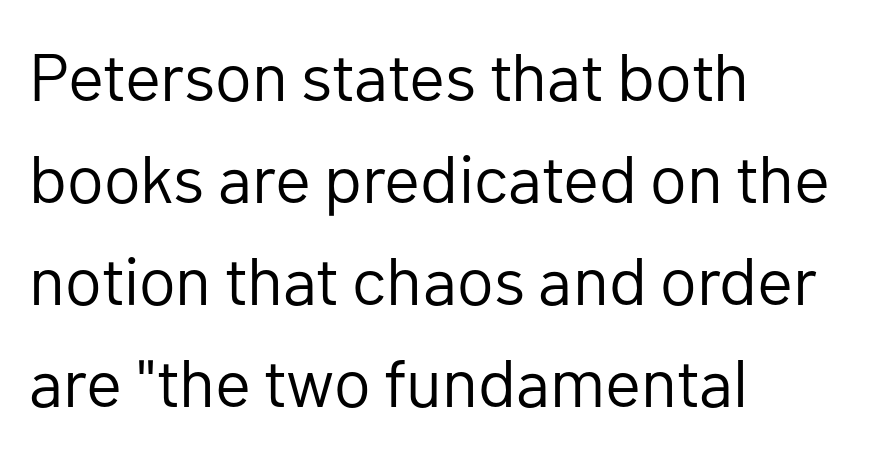
{"serif": "no", "italic": "no", "bold": "no", "weight": "regular", "width": "normal", "stroke_contrast": "low", "x_height": "medium", "monospaced": "no", "underline": "no", "align": "left", "line_spacing": "normal", "line_spacing_ratio": 1.52, "letter_spacing": "normal", "letter_spacing_em": 0.0, "glyph_px": 67}
